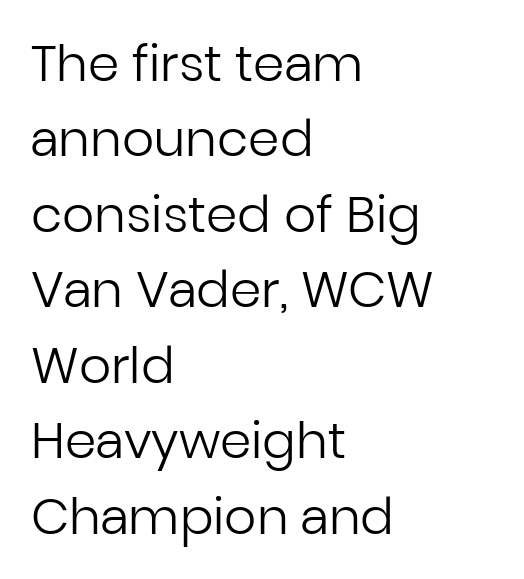
Q: Is the text bold? A: No.
Q: Is the text italic (slanted)? A: No, it is upright.
Q: Is the typeface a serif or a sans-serif typeface? A: Sans-serif.
Q: Is the text underlined? A: No.
Q: How is the paragraph aligned? A: Left-aligned.
Q: Is the spacing between letters normal or unusually wide? A: Normal.
Q: Is the spacing between lines tight, normal or loose? A: Normal.
Q: Width (condensed, normal, or wide)? A: Normal.
Q: Stroke contrast? A: Low.
Q: x-height? A: Medium.
Q: Monospaced? A: No.
